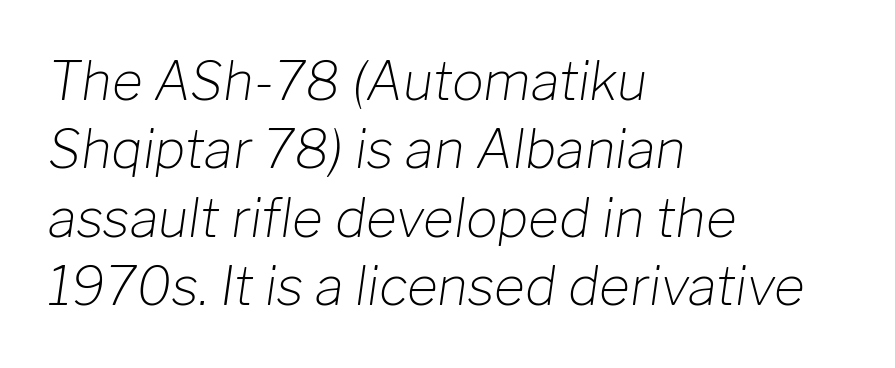
The image shows 53 px light type, italic (leaning right); set left-aligned, normal line spacing (1.29x), normal letter spacing, not underlined; low stroke contrast and a medium x-height.
